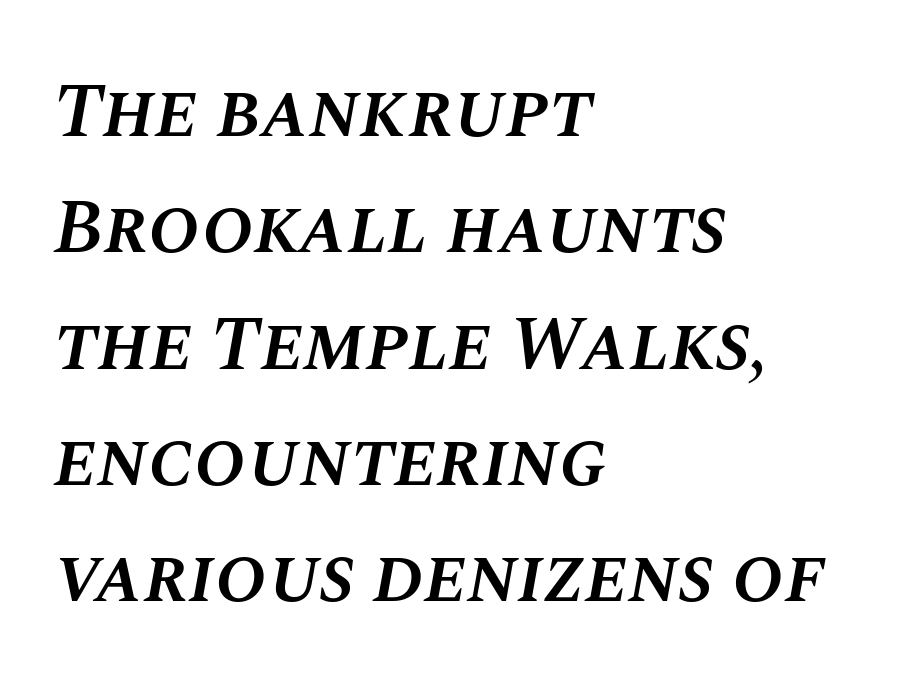
{"italic": "yes", "lean": "right", "slant_degrees": 10, "bold": "semi", "weight": "semibold", "width": "normal", "stroke_contrast": "medium", "x_height": "large", "monospaced": "no", "underline": "no", "align": "left", "line_spacing": "normal", "line_spacing_ratio": 1.51, "letter_spacing": "normal", "letter_spacing_em": 0.0, "glyph_px": 77}
